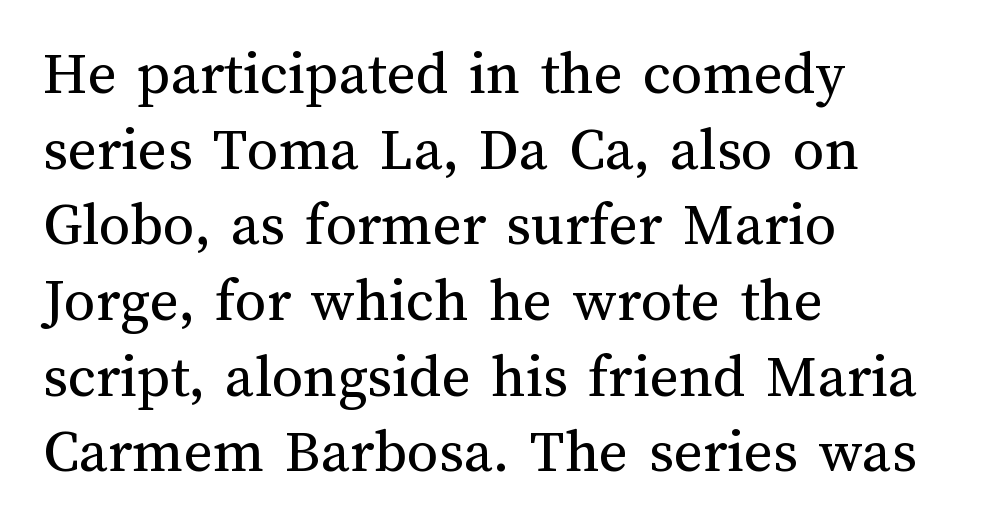
{"italic": "no", "bold": "no", "weight": "regular", "width": "normal", "stroke_contrast": "medium", "x_height": "medium", "monospaced": "no", "underline": "no", "align": "left", "line_spacing_ratio": 1.22, "letter_spacing": "normal", "letter_spacing_em": 0.0, "glyph_px": 62}
